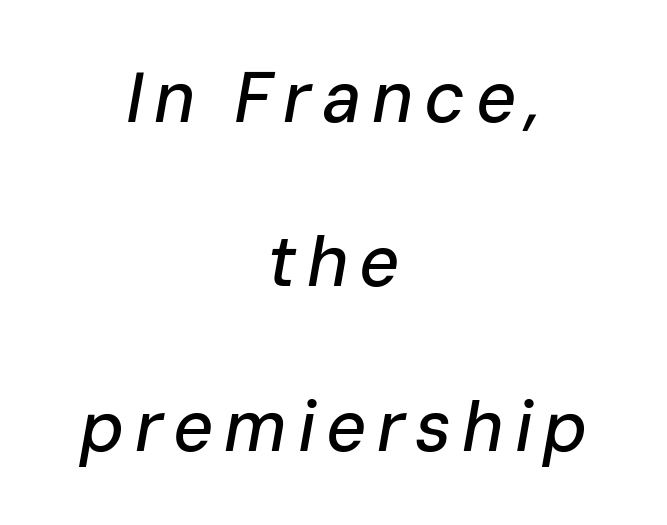
Q: Is the text italic (slanted)? A: Yes, it leans right by about 10 degrees.
Q: Is the text underlined? A: No.
Q: How is the paragraph aligned? A: Centered.
Q: Is the spacing between lines tight, normal or loose? A: Loose.
Q: Width (condensed, normal, or wide)? A: Normal.
Q: Stroke contrast? A: Low.
Q: x-height? A: Medium.
Q: Monospaced? A: No.
